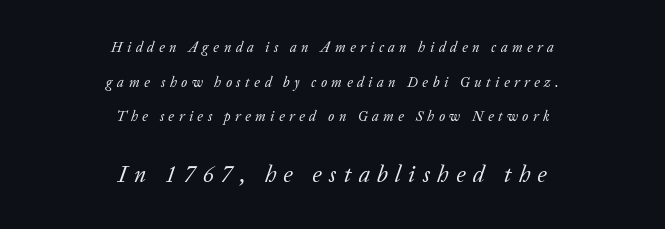
Here the glyphs are tracked loosely, breaking word shapes into spaced letters. There's an unmistakable incline to the writing here. The font sits on the lighter half of the weight spectrum, regular included. The passage shown stacks its lines with a broad gap.
